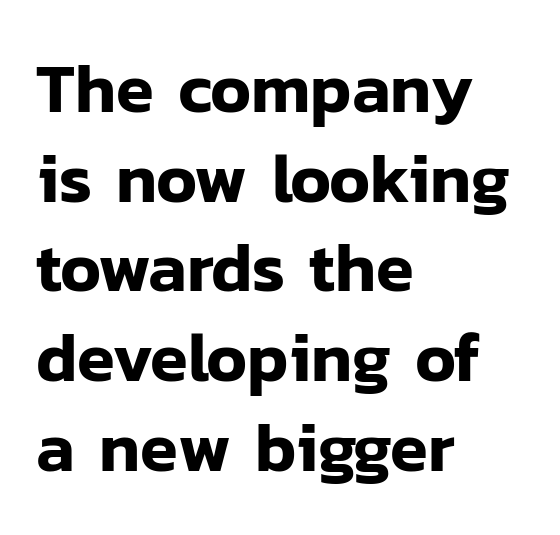
Q: Is the text italic (slanted)? A: No, it is upright.
Q: Is the typeface a serif or a sans-serif typeface? A: Sans-serif.
Q: Is the text underlined? A: No.
Q: How is the paragraph aligned? A: Left-aligned.
Q: Is the spacing between letters normal or unusually wide? A: Normal.
Q: Is the spacing between lines tight, normal or loose? A: Normal.
Q: Width (condensed, normal, or wide)? A: Normal.
Q: Stroke contrast? A: Low.
Q: x-height? A: Medium.
Q: Monospaced? A: No.
